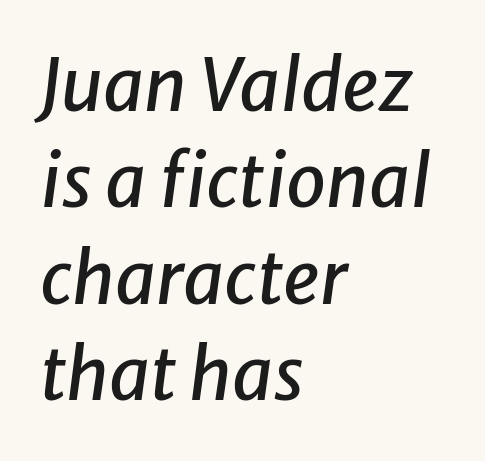
{"italic": "yes", "lean": "right", "slant_degrees": 8, "width": "normal", "stroke_contrast": "low", "x_height": "medium", "monospaced": "no", "underline": "no", "align": "left", "line_spacing": "normal", "line_spacing_ratio": 1.34, "letter_spacing": "normal", "letter_spacing_em": 0.0, "glyph_px": 72}
